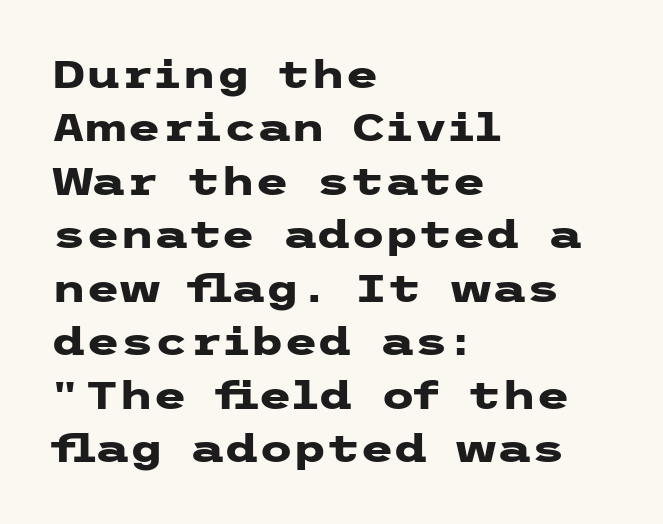
Vertically, the passage feels balanced, rows spaced as you'd expect. How are the letters spaced? Ordinarily, with no added tracking. Each row of text sits above clean, open space. The face used here has the dense, thick strokes of a bold. Vertical strokes here are truly vertical.
